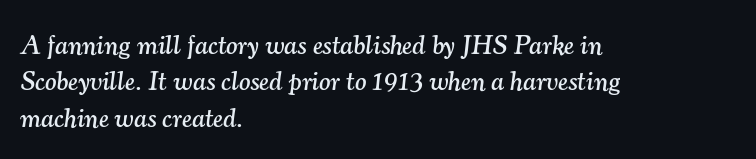
A typesetter would mark this as italic. Is the block centered? No — it sits flush against the left margin. Here the glyphs are tracked normally, forming tight word shapes. Descenders are the only things crossing below the line. Vertical spacing — default.
